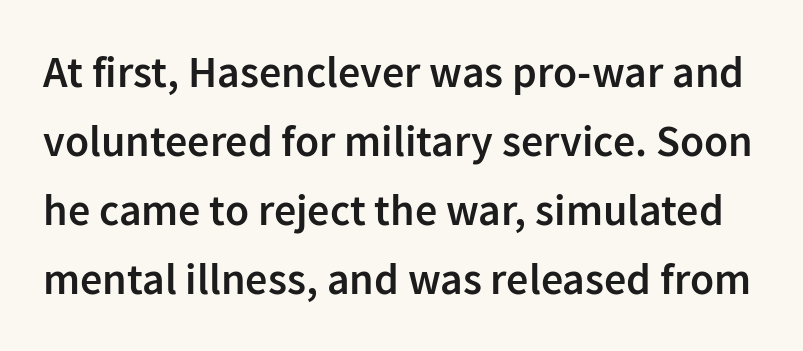
{"serif": "no", "italic": "no", "bold": "semi", "weight": "semibold", "width": "normal", "stroke_contrast": "low", "x_height": "medium", "monospaced": "no", "underline": "no", "line_spacing": "normal", "line_spacing_ratio": 1.57, "letter_spacing": "normal", "letter_spacing_em": 0.0, "glyph_px": 44}
